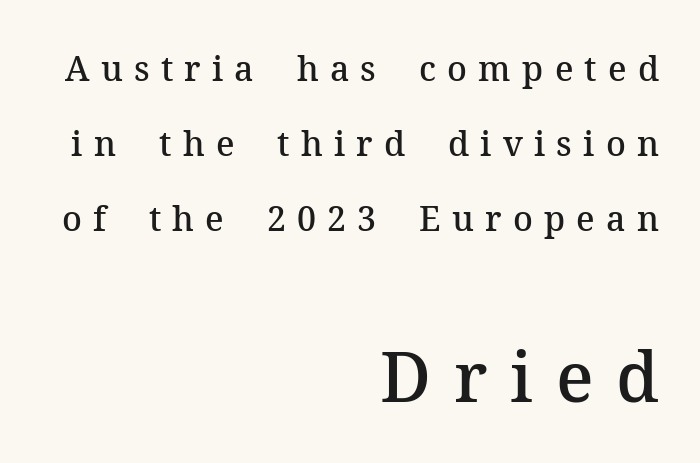
The image shows 69 px semibold serif type, upright; set right-aligned, loose line spacing (2.21x), unusually wide letter spacing (+0.33 em), not underlined; the second (bottom) block is 2.03x larger; medium stroke contrast and a medium x-height.
